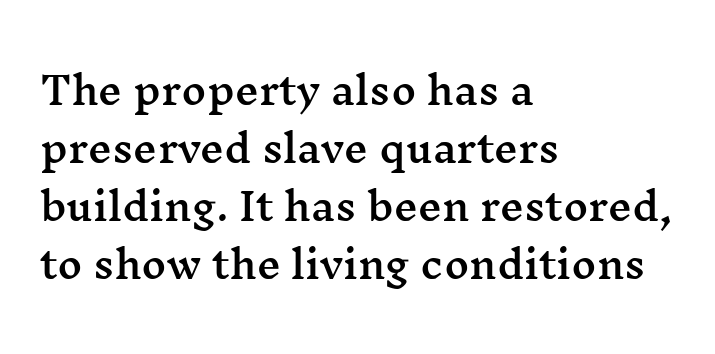
{"serif": "yes", "italic": "no", "width": "wide", "stroke_contrast": "medium", "x_height": "medium", "monospaced": "no", "underline": "no", "align": "left", "line_spacing": "normal", "line_spacing_ratio": 1.53, "letter_spacing": "normal", "letter_spacing_em": 0.0, "glyph_px": 38}
